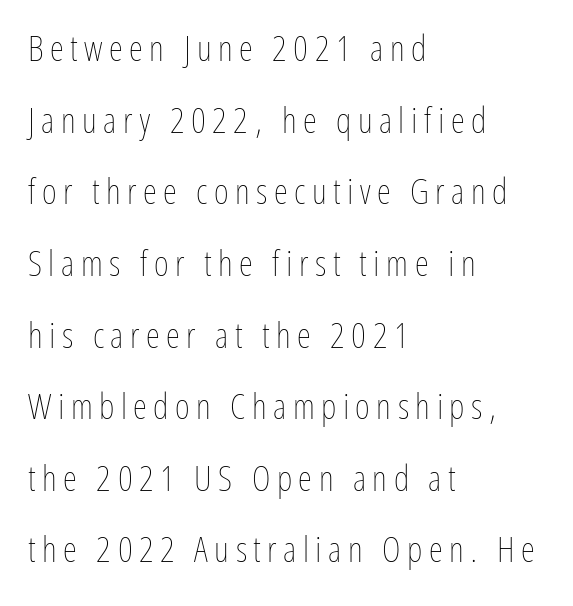
Caption: multi-line text, flush left, ragged right. These lines are rendered in a variable-pitch font. Loosely led — the rows are spread out. The font sits on the lighter half of the weight spectrum, regular included. Plain, unruled lines of type. Every character sits straight up, as roman type does.
